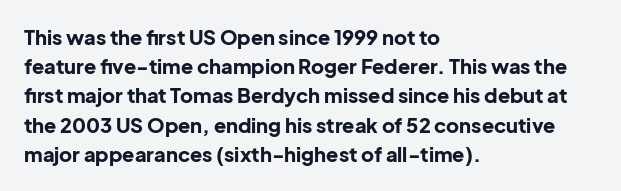
The image shows 20 px bold type, upright; set left-aligned, normal line spacing (1.46x), normal letter spacing, not underlined.
